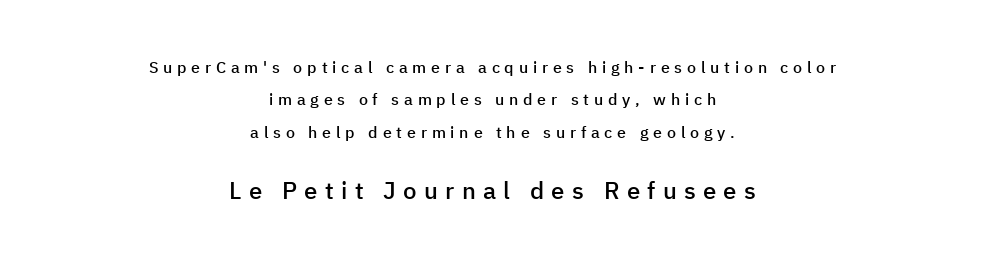
{"italic": "no", "bold": "semi", "underline": "no", "align": "center", "line_spacing": "loose", "line_spacing_ratio": 2.03, "letter_spacing": "wide", "letter_spacing_em": 0.3, "larger_block": "second", "size_ratio": 1.5, "glyph_px": 24}
